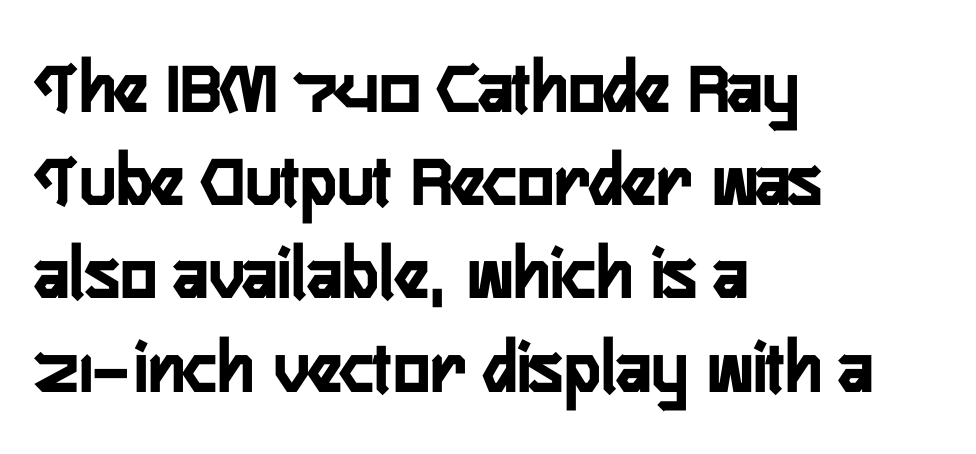
Q: Is the text italic (slanted)? A: No, it is upright.
Q: Is the typeface a serif or a sans-serif typeface? A: Sans-serif.
Q: Is the text underlined? A: No.
Q: How is the paragraph aligned? A: Left-aligned.
Q: Is the spacing between letters normal or unusually wide? A: Normal.
Q: Width (condensed, normal, or wide)? A: Condensed.
Q: Stroke contrast? A: Low.
Q: x-height? A: Medium.
Q: Monospaced? A: No.
